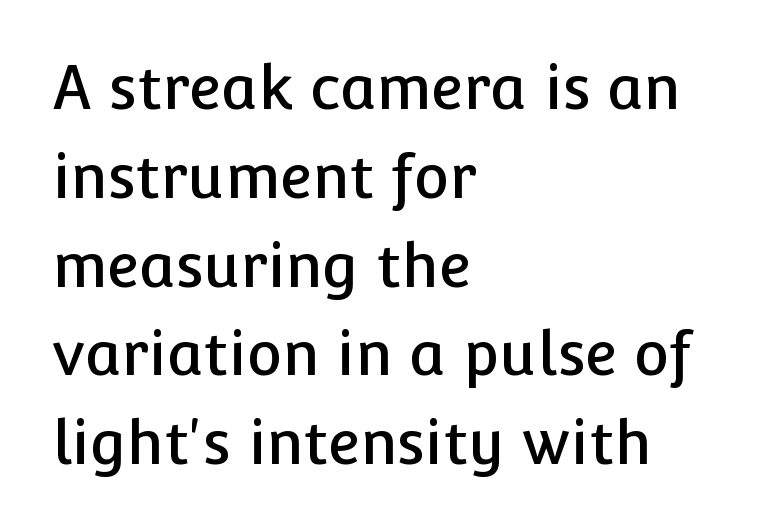
{"serif": "no", "italic": "no", "width": "normal", "stroke_contrast": "low", "x_height": "medium", "monospaced": "no", "underline": "no", "align": "left", "line_spacing": "normal", "line_spacing_ratio": 1.48, "letter_spacing": "normal", "letter_spacing_em": 0.0, "glyph_px": 60}
